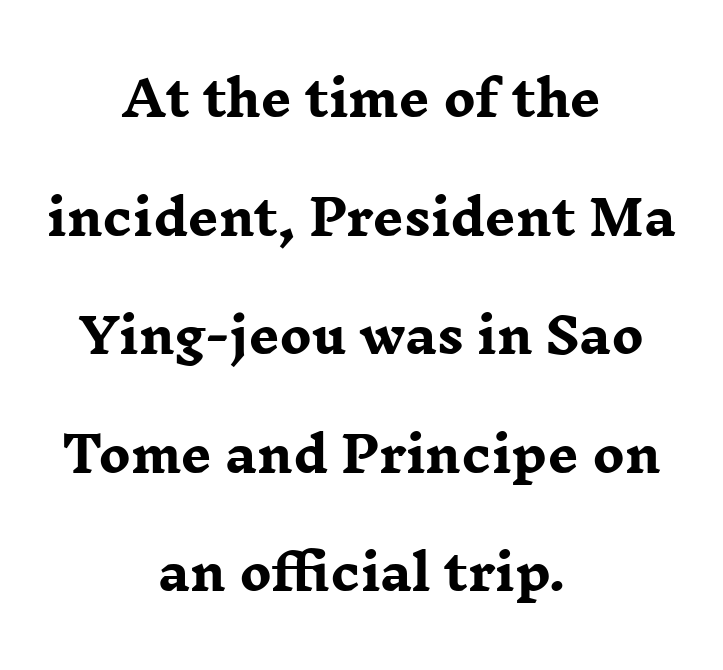
{"serif": "yes", "italic": "no", "bold": "yes", "weight": "heavy", "width": "wide", "stroke_contrast": "low", "x_height": "medium", "monospaced": "no", "underline": "no", "align": "center", "line_spacing": "loose", "line_spacing_ratio": 2.47, "letter_spacing": "normal", "letter_spacing_em": 0.0, "glyph_px": 48}
